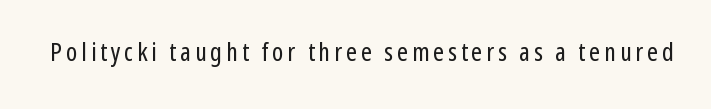
On a weight scale, this lands at 450 or below. The gap between lines stays unmarked. Notice how the stems are strictly vertical — no italics here.
